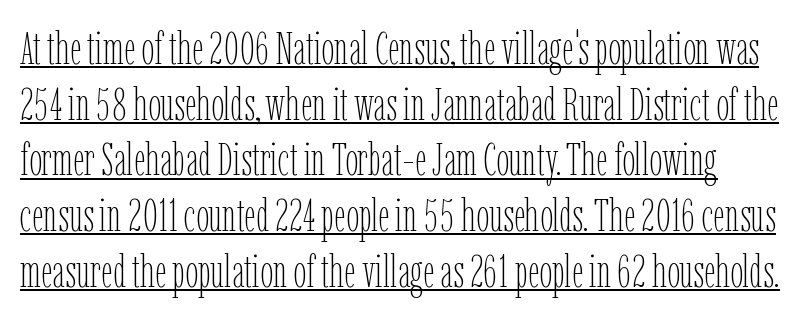
{"italic": "no", "bold": "no", "weight": "thin", "width": "condensed", "stroke_contrast": "low", "x_height": "medium", "monospaced": "no", "underline": "yes", "line_spacing_ratio": 1.21, "letter_spacing": "normal", "letter_spacing_em": 0.0, "glyph_px": 46}
